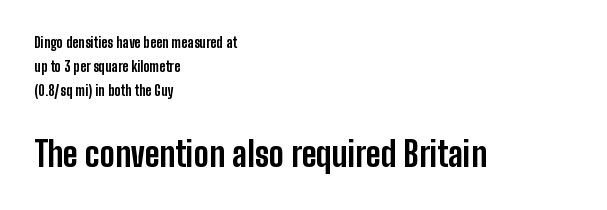
The image shows 34 px bold, condensed sans-serif type, upright; set left-aligned, line spacing 1.71x, normal letter spacing, not underlined; the second (bottom) block is 2.43x larger; low stroke contrast and a medium x-height.
